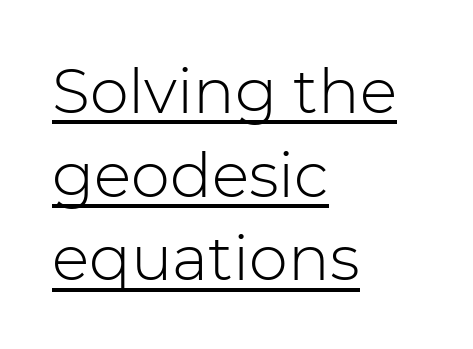
The image shows 62 px light sans-serif type, upright; set left-aligned, normal line spacing (1.35x), normal letter spacing, underlined; low stroke contrast and a medium x-height.
